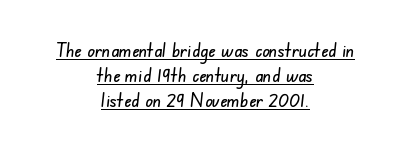
How are the letters spaced? Ordinarily, with no added tracking. This sample keeps an unexceptional amount of space between lines. Line starts and ends both wander, symmetrically. Is there an underline? Yes — a line sits under the letters.
